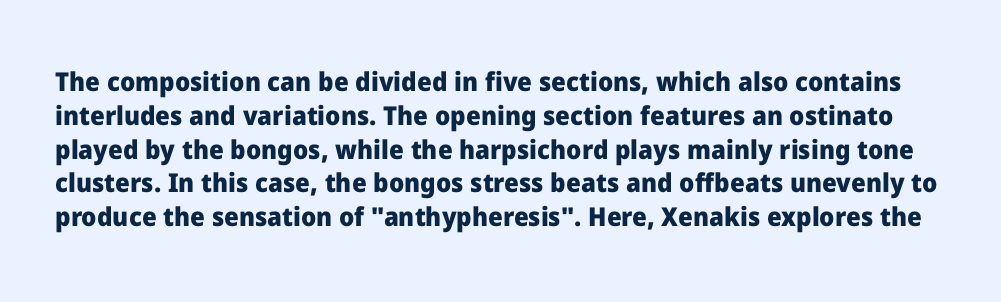
Lines of text with bare space underneath. Regarding leading, the lines here are spaced in the standard way. If you drew a line through each stem, it would be perfectly vertical. This rendering leaves character spacing at its baseline value. As a designer I'd log this as weight 700, bold.
